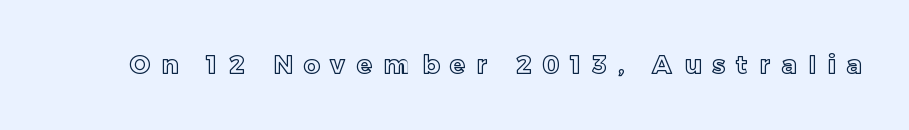
Q: Is the text italic (slanted)? A: No, it is upright.
Q: Is the text underlined? A: No.
Q: Is the spacing between letters normal or unusually wide? A: Unusually wide.
